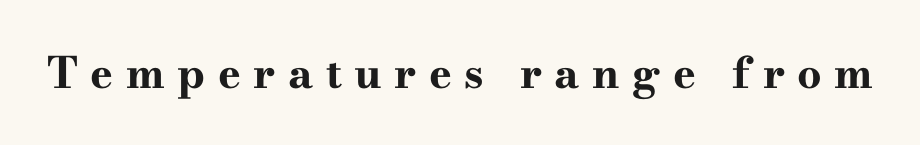
{"serif": "yes", "italic": "no", "bold": "yes", "weight": "bold", "width": "wide", "stroke_contrast": "high", "x_height": "small", "monospaced": "no", "underline": "no", "letter_spacing": "wide", "letter_spacing_em": 0.29, "glyph_px": 43}
